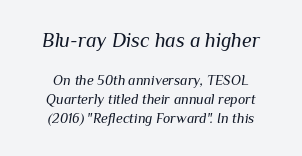
{"italic": "yes", "lean": "right", "slant_degrees": 10, "bold": "no", "underline": "no", "align": "center", "line_spacing": "normal", "line_spacing_ratio": 1.35, "letter_spacing": "normal", "letter_spacing_em": 0.0, "larger_block": "first", "size_ratio": 1.43, "glyph_px": 20}
